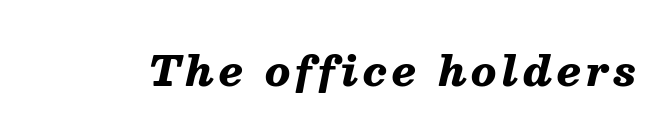
Q: Is the text bold? A: Yes.
Q: Is the text italic (slanted)? A: Yes, it leans right by about 13 degrees.
Q: Is the text underlined? A: No.
Q: Width (condensed, normal, or wide)? A: Normal.
Q: Stroke contrast? A: Medium.
Q: x-height? A: Medium.
Q: Monospaced? A: No.
